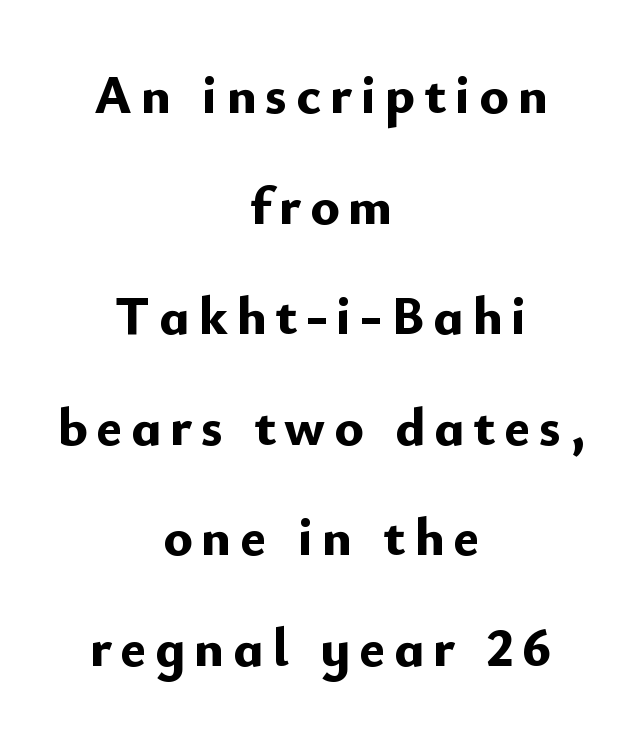
The image shows 55 px bold sans-serif type, upright; set centered, loose line spacing (2.01x), not underlined; low stroke contrast and a small x-height.
